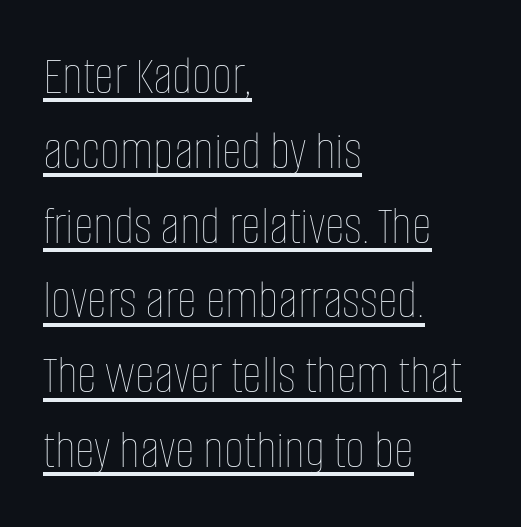
Honestly, the letter spacing is just normal — you wouldn't notice it. The font sits on the lighter half of the weight spectrum, regular included. The specimen includes a rule beneath the text block's lines. Normally led — the rows are evenly, conventionally spaced. Spacing verdict: proportional, widths tailored to each character. Does the lettering tilt? It doesn't — this is upright.
